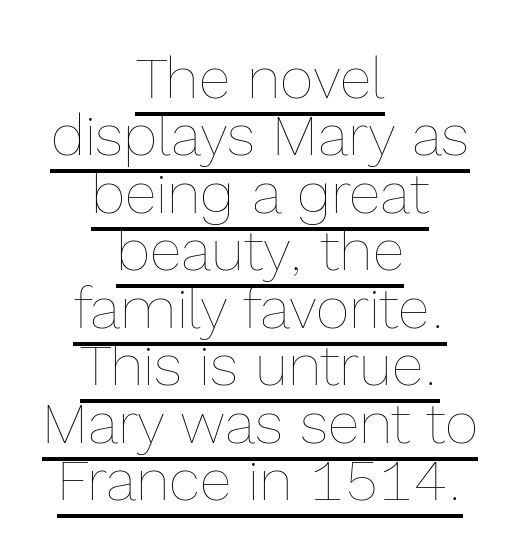
These lines huddle together more closely than default settings would place them. On a weight scale, this lands at 450 or below. There is no visible air inserted between adjacent glyphs. Varying glyph widths throughout — classic text-font behaviour. These lines stack symmetrically, like a column narrowing and widening about its center.
